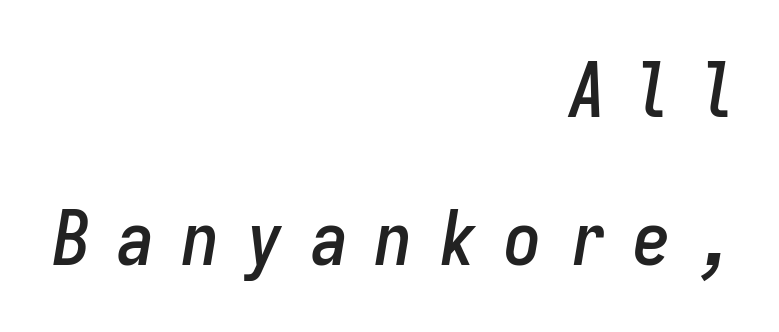
The passage shown is typed in a monospace face where columns stay perfectly aligned. Posture: slanted. The compositor pushed each line to the right boundary. Is there much room between lines? Yes — plenty of vertical air separates them. A typesetter would call this heavily tracked-out type. The space beneath each line is pristine and unruled.
